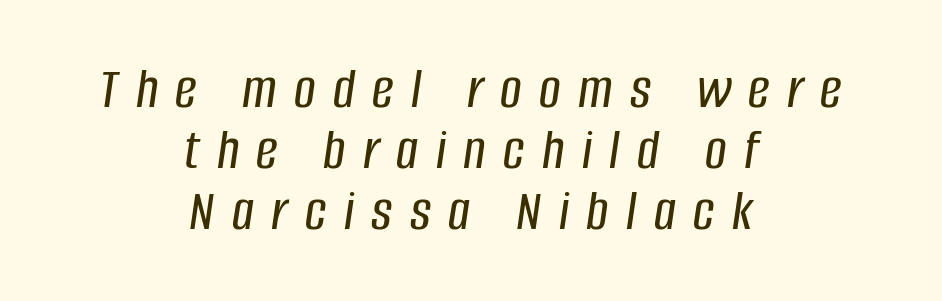
Q: Is the text italic (slanted)? A: Yes, it leans right by about 8 degrees.
Q: Is the text underlined? A: No.
Q: How is the paragraph aligned? A: Centered.
Q: Is the spacing between letters normal or unusually wide? A: Unusually wide.
Q: Is the spacing between lines tight, normal or loose? A: Tight.
Q: Width (condensed, normal, or wide)? A: Condensed.
Q: Stroke contrast? A: Low.
Q: x-height? A: Large.
Q: Monospaced? A: No.
